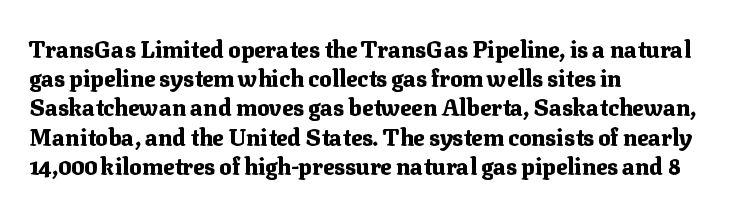
Q: Is the text bold? A: Yes.
Q: Is the text italic (slanted)? A: No, it is upright.
Q: Is the text underlined? A: No.
Q: How is the paragraph aligned? A: Left-aligned.
Q: Is the spacing between letters normal or unusually wide? A: Normal.
Q: Is the spacing between lines tight, normal or loose? A: Normal.
